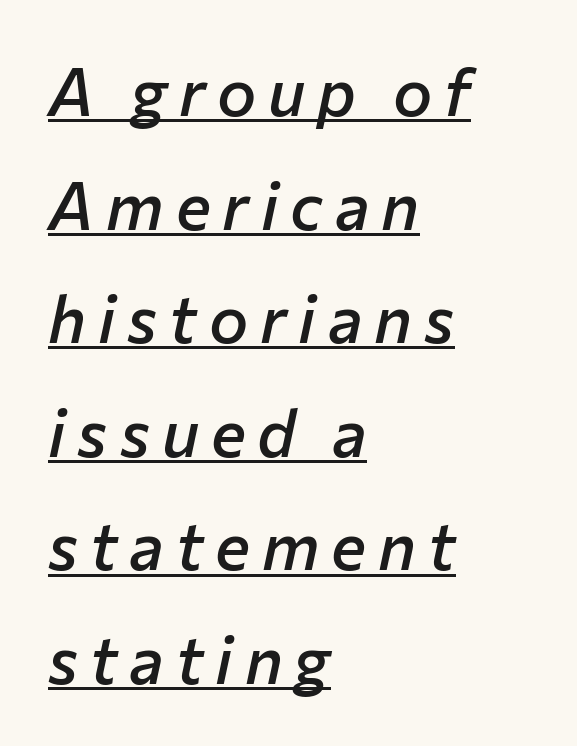
Q: Is the text bold? A: Semi-bold.
Q: Is the text italic (slanted)? A: Yes, it leans right by about 12 degrees.
Q: Is the text underlined? A: Yes.
Q: How is the paragraph aligned? A: Left-aligned.
Q: Width (condensed, normal, or wide)? A: Normal.
Q: Stroke contrast? A: Low.
Q: x-height? A: Medium.
Q: Monospaced? A: No.
